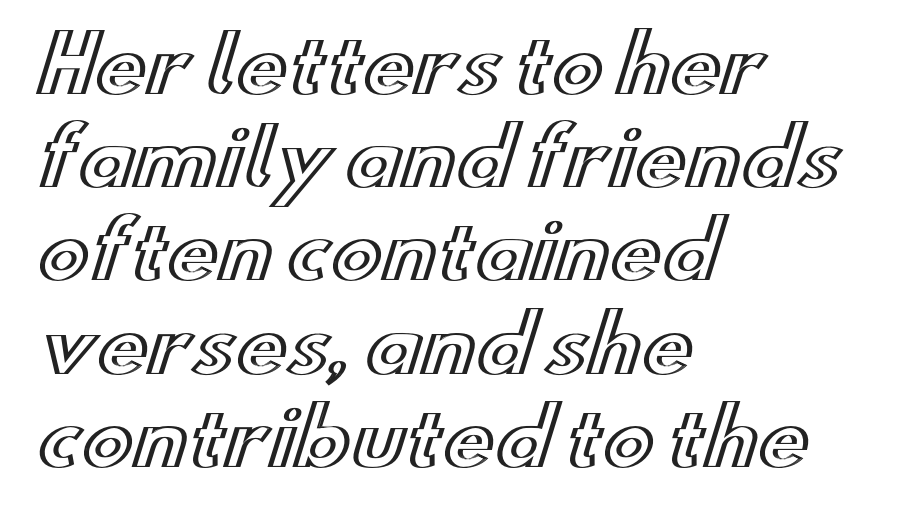
The image shows 77 px wide type; set left-aligned, line spacing 1.21x, normal letter spacing, not underlined; a small x-height.
